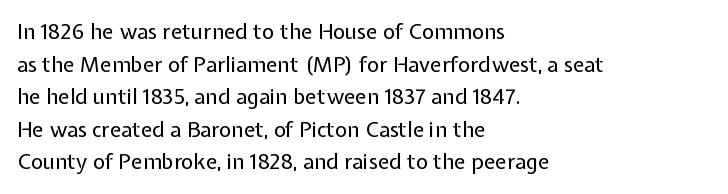
The axis of the letterforms is exactly vertical. Here the glyphs are tracked normally, forming tight word shapes. Descenders hang freely into open space. Line beginnings align vertically; line endings do not. The rows are spaced the way most documents space them.
